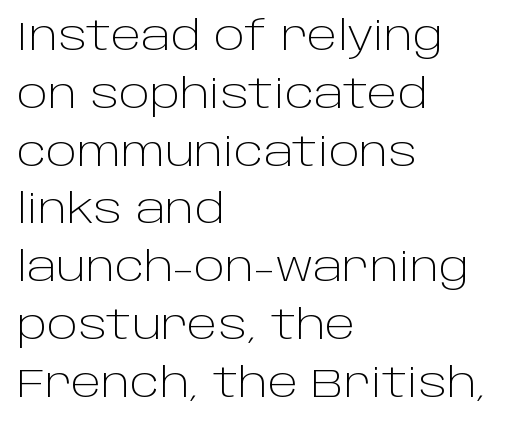
The image shows 41 px light sans-serif type, upright; set left-aligned, normal line spacing (1.41x), normal letter spacing, not underlined; low stroke contrast and a large x-height.
